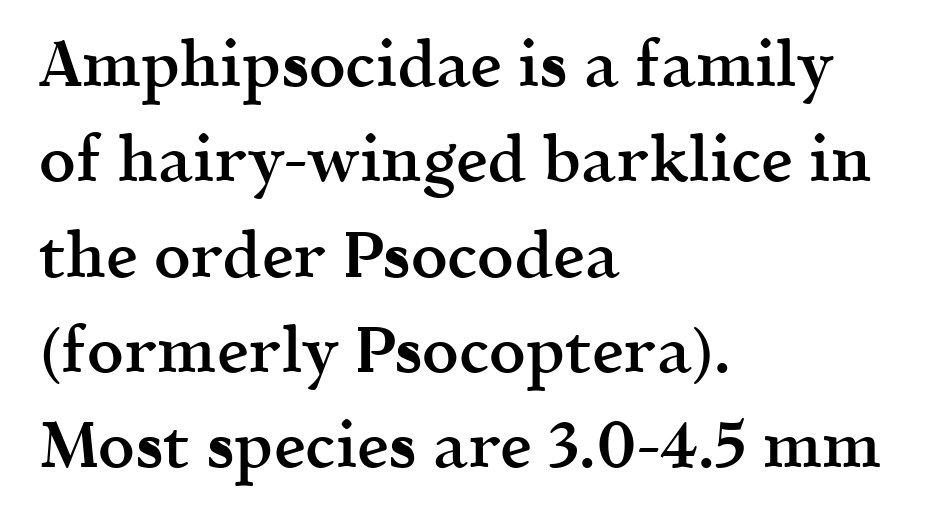
The image shows 64 px semibold serif type, upright; set left-aligned, normal line spacing (1.49x), normal letter spacing, not underlined; a medium x-height.
